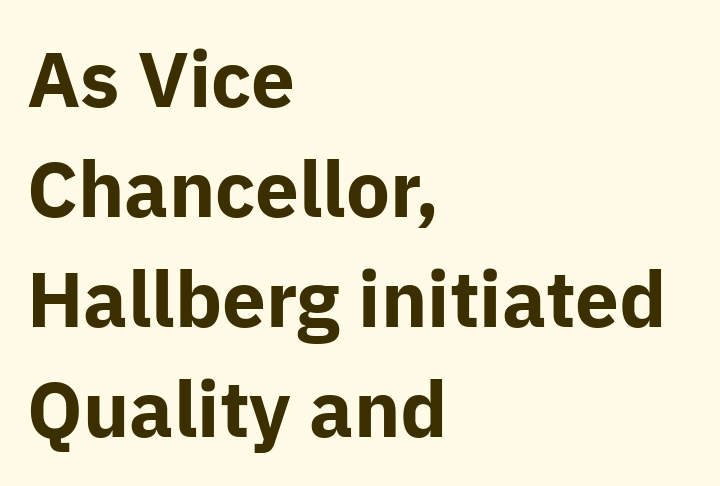
Students, note that the glyphs here touch the page at normal intervals. A typesetter would call this proportional, since set widths differ per character. Summary of weight: heavy, a full bold. Quick note: interline space is typical.
